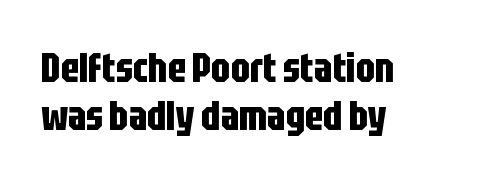
Q: Is the text bold? A: Yes.
Q: Is the text italic (slanted)? A: No, it is upright.
Q: Is the typeface a serif or a sans-serif typeface? A: Sans-serif.
Q: Is the text underlined? A: No.
Q: How is the paragraph aligned? A: Left-aligned.
Q: Is the spacing between letters normal or unusually wide? A: Normal.
Q: Width (condensed, normal, or wide)? A: Condensed.
Q: Stroke contrast? A: Low.
Q: x-height? A: Large.
Q: Monospaced? A: No.
